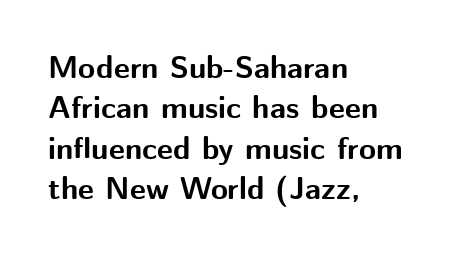
The letters carry no serifs — their stems end cleanly without finishing strokes. The face used here is proportionally spaced, like ordinary book or web type. The specimen reads as upright at a glance. Each new line begins a customary step beneath the previous one. Tracking here is standard; glyphs follow each other at the usual distance. Typeset ragged right — the left edge is the straight one.
